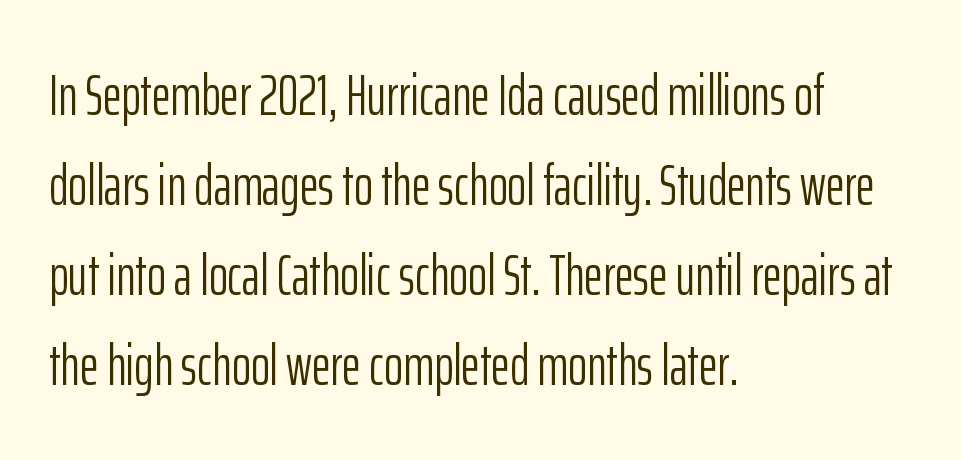
Q: Is the text bold? A: No.
Q: Is the text italic (slanted)? A: No, it is upright.
Q: Is the typeface a serif or a sans-serif typeface? A: Sans-serif.
Q: Is the text underlined? A: No.
Q: How is the paragraph aligned? A: Left-aligned.
Q: Is the spacing between letters normal or unusually wide? A: Normal.
Q: Is the spacing between lines tight, normal or loose? A: Normal.
Q: Width (condensed, normal, or wide)? A: Condensed.
Q: Stroke contrast? A: Low.
Q: x-height? A: Medium.
Q: Monospaced? A: No.
